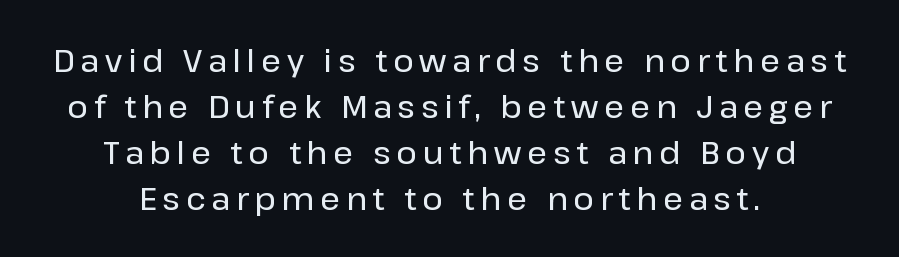
Q: Is the text italic (slanted)? A: No, it is upright.
Q: Is the typeface a serif or a sans-serif typeface? A: Sans-serif.
Q: Is the text underlined? A: No.
Q: How is the paragraph aligned? A: Centered.
Q: Is the spacing between lines tight, normal or loose? A: Normal.
Q: Width (condensed, normal, or wide)? A: Normal.
Q: Stroke contrast? A: Low.
Q: x-height? A: Medium.
Q: Monospaced? A: No.
